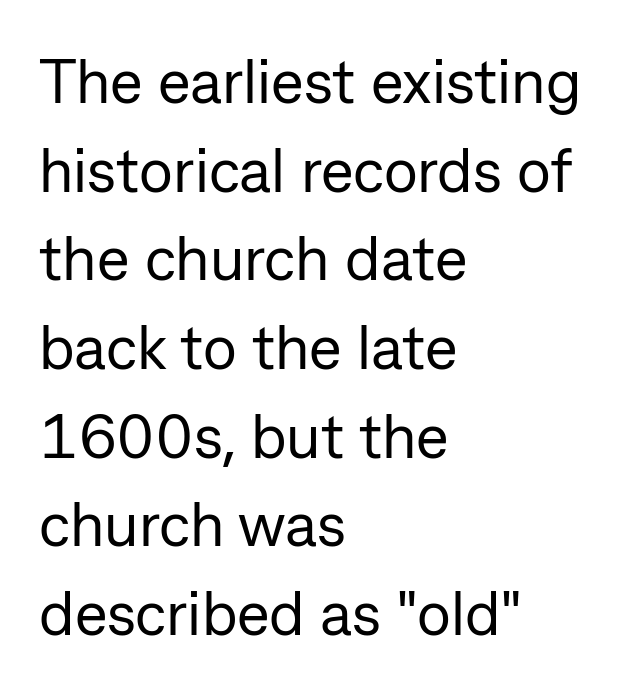
Q: Is the text bold? A: No.
Q: Is the text italic (slanted)? A: No, it is upright.
Q: Is the typeface a serif or a sans-serif typeface? A: Sans-serif.
Q: Is the text underlined? A: No.
Q: How is the paragraph aligned? A: Left-aligned.
Q: Is the spacing between letters normal or unusually wide? A: Normal.
Q: Is the spacing between lines tight, normal or loose? A: Normal.
Q: Width (condensed, normal, or wide)? A: Normal.
Q: Stroke contrast? A: Low.
Q: x-height? A: Medium.
Q: Monospaced? A: No.
